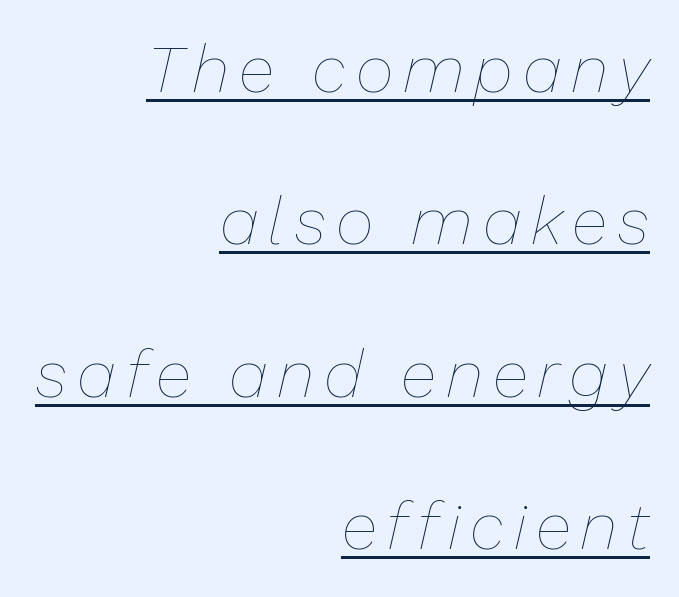
Q: Is the text bold? A: No.
Q: Is the text italic (slanted)? A: Yes, it leans right by about 13 degrees.
Q: Is the text underlined? A: Yes.
Q: How is the paragraph aligned? A: Right-aligned.
Q: Is the spacing between lines tight, normal or loose? A: Loose.
Q: Width (condensed, normal, or wide)? A: Normal.
Q: Stroke contrast? A: Low.
Q: x-height? A: Medium.
Q: Monospaced? A: No.
